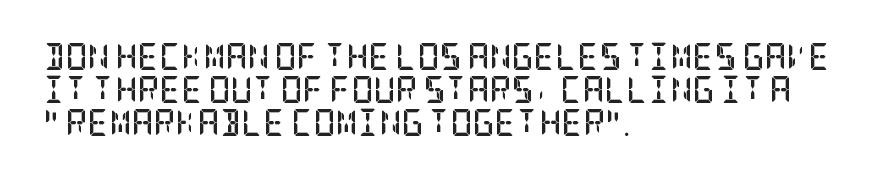
The image shows 27 px bold type, upright; set left-aligned, line spacing 1.22x, normal letter spacing, not underlined.
